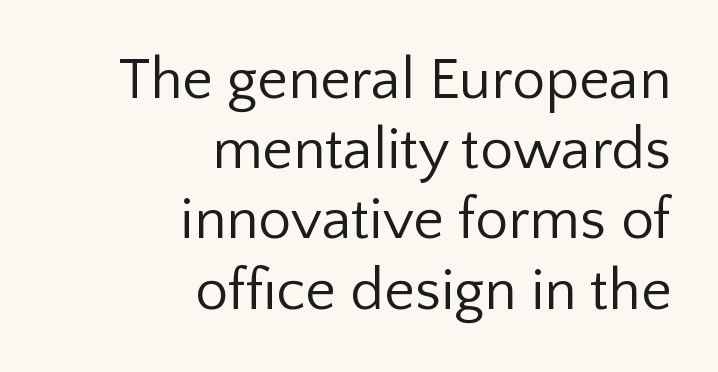
Q: Is the text bold? A: No.
Q: Is the text italic (slanted)? A: No, it is upright.
Q: Is the typeface a serif or a sans-serif typeface? A: Sans-serif.
Q: Is the text underlined? A: No.
Q: How is the paragraph aligned? A: Right-aligned.
Q: Is the spacing between letters normal or unusually wide? A: Normal.
Q: Width (condensed, normal, or wide)? A: Normal.
Q: Stroke contrast? A: Low.
Q: x-height? A: Medium.
Q: Monospaced? A: No.
